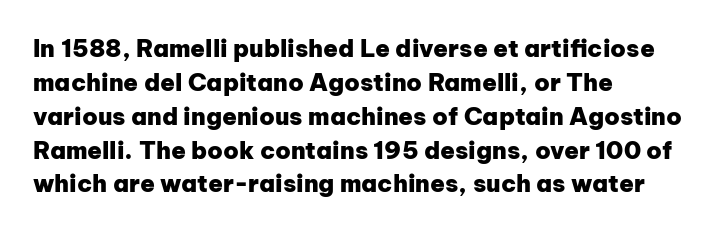
Check under the words: just untouched page. The lettering stays uniformly vertical, giving the passage a roman look. Does the weight exceed regular? Yes, all the way to bold. Leading: standard.
